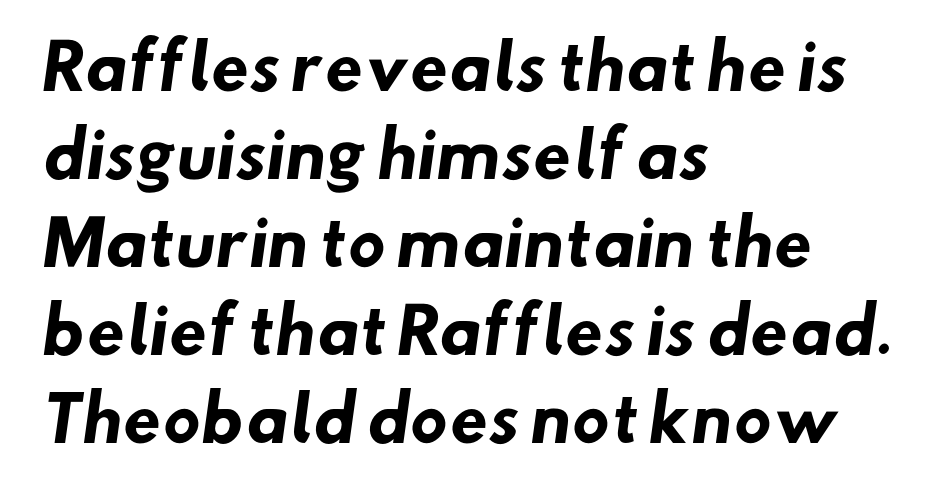
The paragraph has a hard left edge and a soft right edge. The horizontal fit of the characters is conventional and even. The rendering shows plain stroke endings on the letterforms — a sans-serif design. A clean baseline with only descenders dipping below it.
